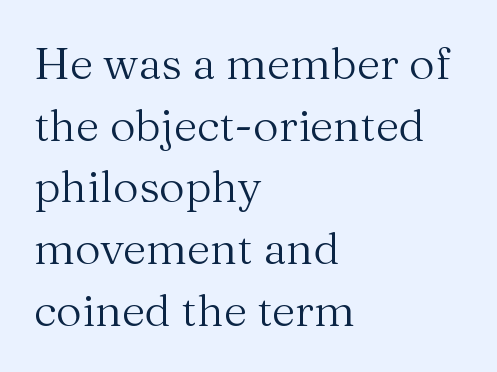
The image shows 45 px regular-weight serif type, upright; set left-aligned, normal line spacing (1.37x), normal letter spacing, not underlined; medium stroke contrast and a medium x-height.
